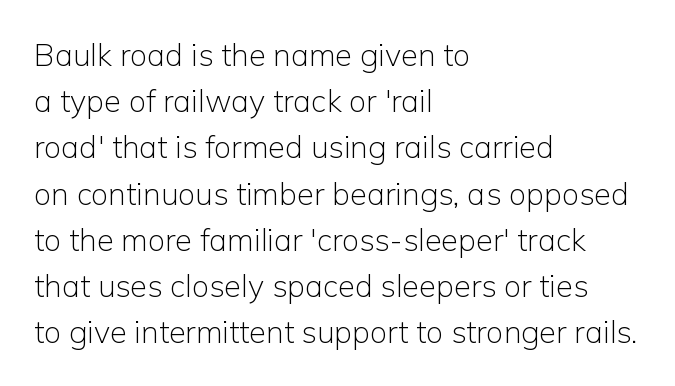
Q: Is the text bold? A: No.
Q: Is the text italic (slanted)? A: No, it is upright.
Q: Is the typeface a serif or a sans-serif typeface? A: Sans-serif.
Q: Is the text underlined? A: No.
Q: How is the paragraph aligned? A: Left-aligned.
Q: Is the spacing between letters normal or unusually wide? A: Normal.
Q: Is the spacing between lines tight, normal or loose? A: Normal.
Q: Width (condensed, normal, or wide)? A: Normal.
Q: Stroke contrast? A: Low.
Q: x-height? A: Medium.
Q: Monospaced? A: No.
